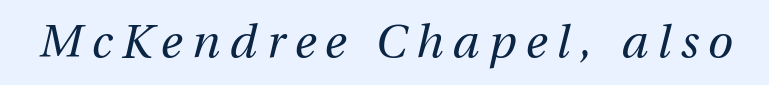
{"italic": "yes", "lean": "right", "slant_degrees": 12, "bold": "no", "weight": "regular", "width": "normal", "stroke_contrast": "medium", "x_height": "medium", "monospaced": "no", "underline": "no", "letter_spacing": "wide", "letter_spacing_em": 0.21, "glyph_px": 46}
